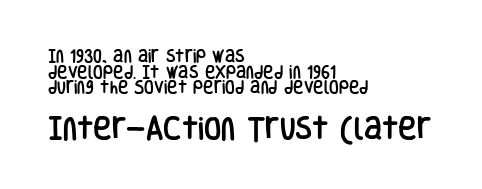
{"italic": "no", "underline": "no", "align": "left", "line_spacing": "tight", "line_spacing_ratio": 1.12, "letter_spacing": "normal", "letter_spacing_em": 0.0, "larger_block": "second", "size_ratio": 1.79, "glyph_px": 25}
